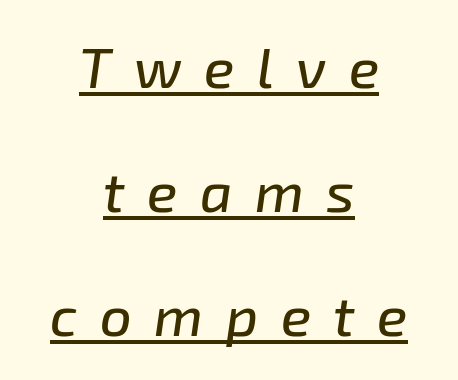
Looking at the ascenders, they clearly lean. A typesetter would call this heavily tracked-out type. The rendering uses natural spacing where letterforms have individual widths. Does the copy run flush right? No — it is centered line by line. Underlining? Definitely there. Reading down the column, the eye jumps a long way to each next line.
